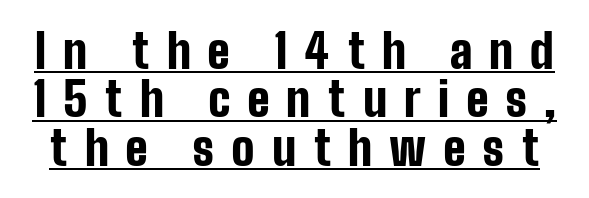
Observe the wide spacing: letters keep a clear distance from each other. You'd pick this weight for a headline — it's a proper bold. Is there any slant? The stems are plumb. The words here are underlined.
